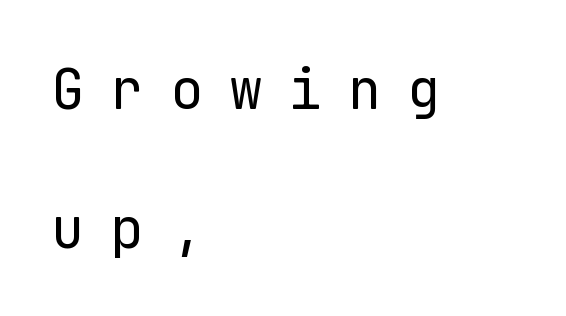
{"serif": "no", "italic": "no", "bold": "no", "weight": "regular", "width": "normal", "stroke_contrast": "low", "x_height": "medium", "monospaced": "yes", "underline": "no", "align": "left", "line_spacing": "loose", "line_spacing_ratio": 2.48, "letter_spacing": "wide", "letter_spacing_em": 0.46, "glyph_px": 56}
